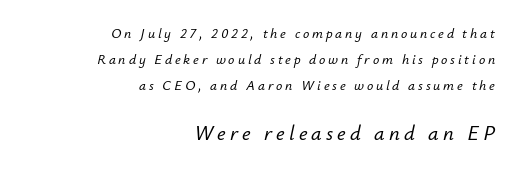
Visually, the bottom section dominates because its glyphs are scaled up. Anything drawn beneath the words? Only blank space. The passage shown has open, widely tracked lettering throughout. The passage is arranged like a letterhead date or caption credit — flush right.
